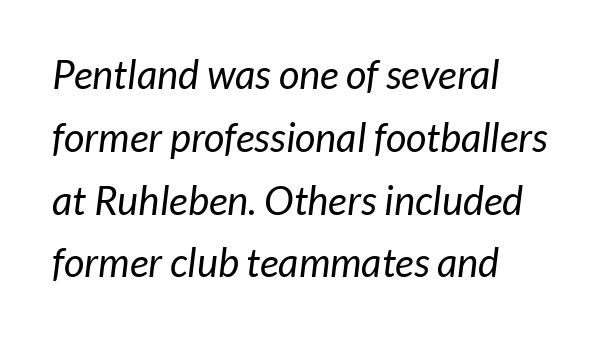
Q: Is the text bold? A: No.
Q: Is the typeface a serif or a sans-serif typeface? A: Sans-serif.
Q: Is the text underlined? A: No.
Q: How is the paragraph aligned? A: Left-aligned.
Q: Is the spacing between letters normal or unusually wide? A: Normal.
Q: Is the spacing between lines tight, normal or loose? A: Normal.
Q: Width (condensed, normal, or wide)? A: Normal.
Q: Stroke contrast? A: Low.
Q: x-height? A: Medium.
Q: Monospaced? A: No.
